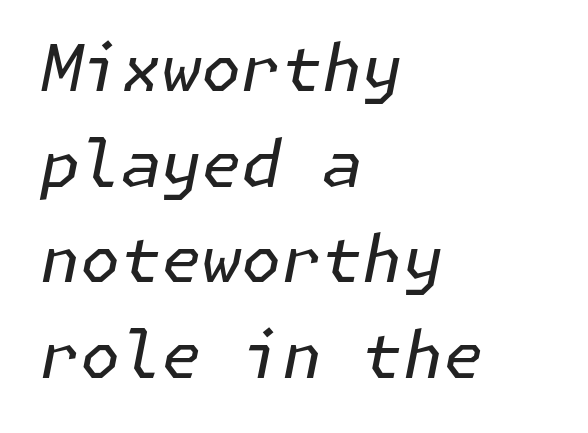
The type is set solid horizontally, with unmodified tracking. The rendering anchors every line to the left-hand side. Bold? No — there's no thickening of the strokes. In terms of leading, this rendering sits right in the middle. Each row of text sits above clean, open space.
